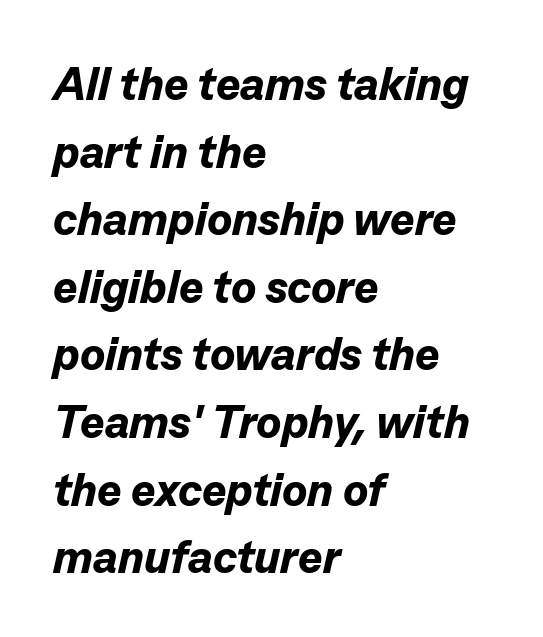
The image shows 46 px bold type, italic (leaning right); set left-aligned, normal line spacing (1.47x), normal letter spacing, not underlined; low stroke contrast and a medium x-height.
